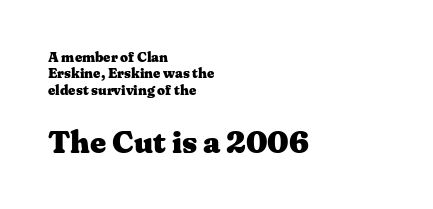
{"serif": "yes", "italic": "no", "bold": "yes", "weight": "heavy", "width": "wide", "stroke_contrast": "medium", "x_height": "medium", "monospaced": "no", "underline": "no", "align": "left", "line_spacing_ratio": 1.17, "letter_spacing": "normal", "letter_spacing_em": 0.0, "larger_block": "second", "size_ratio": 2.21, "glyph_px": 31}
